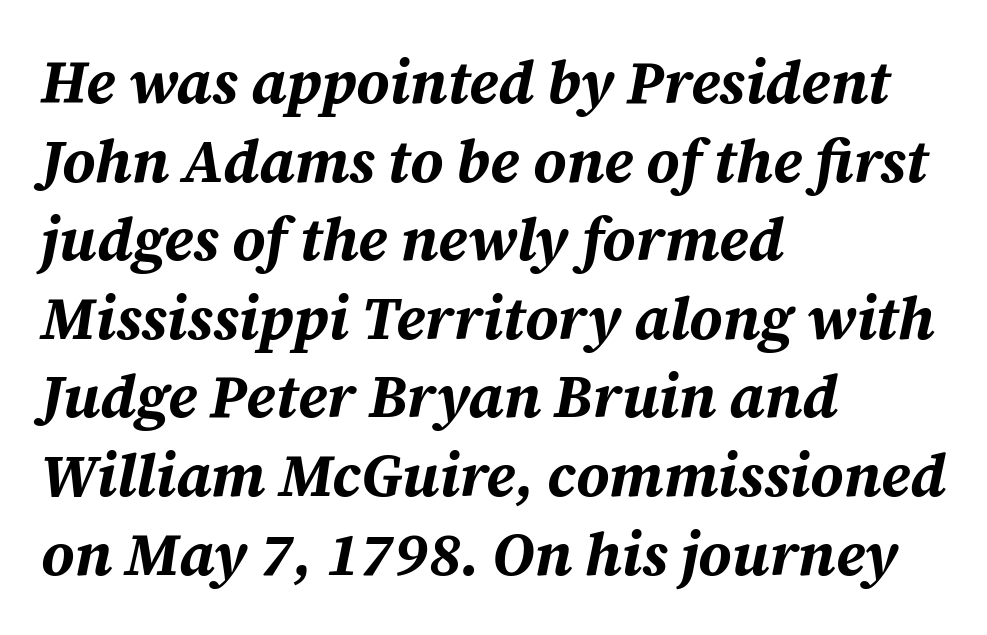
Q: Is the text bold? A: Yes.
Q: Is the text italic (slanted)? A: Yes, it leans right by about 12 degrees.
Q: Is the text underlined? A: No.
Q: How is the paragraph aligned? A: Left-aligned.
Q: Is the spacing between letters normal or unusually wide? A: Normal.
Q: Is the spacing between lines tight, normal or loose? A: Normal.
Q: Width (condensed, normal, or wide)? A: Normal.
Q: Stroke contrast? A: Medium.
Q: x-height? A: Medium.
Q: Monospaced? A: No.
